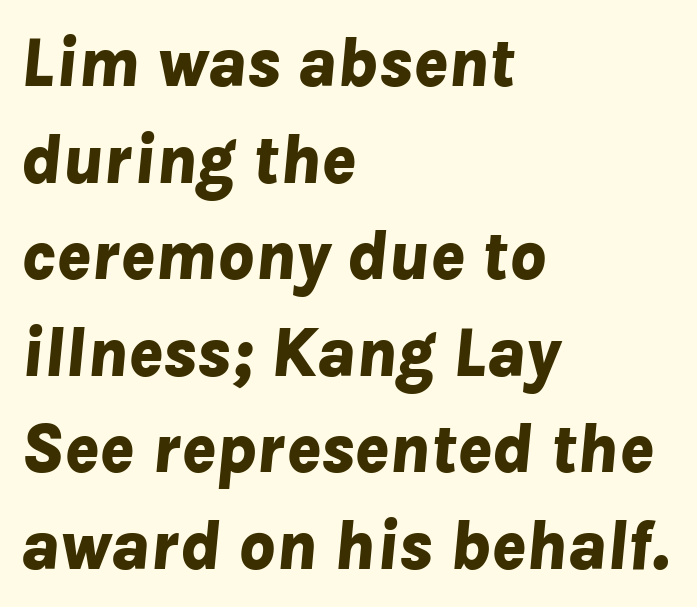
The image shows 71 px bold type, italic (leaning right); set left-aligned, normal line spacing (1.36x), normal letter spacing, not underlined; low stroke contrast and a medium x-height.
